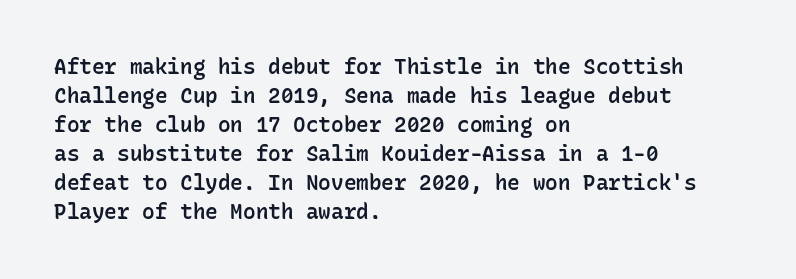
{"italic": "no", "bold": "semi", "underline": "no", "align": "left", "line_spacing": "normal", "line_spacing_ratio": 1.38, "letter_spacing": "normal", "letter_spacing_em": 0.0, "glyph_px": 21}
